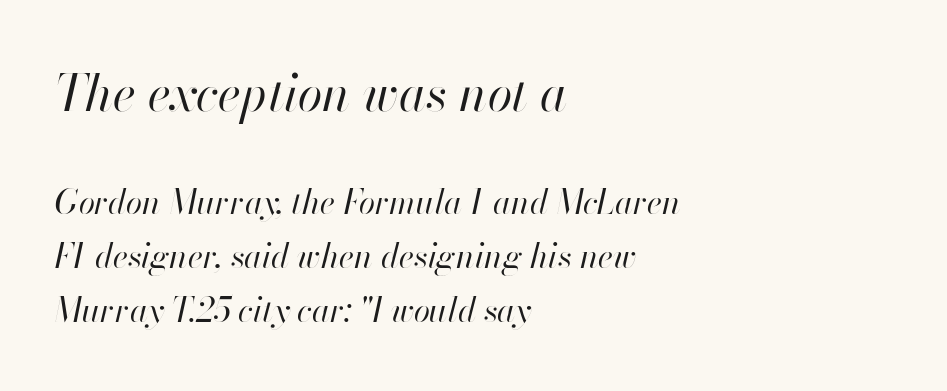
On a weight scale, this lands at 450 or below. Does the lettering tilt? It does — this is italic. Character size in the leading block exceeds that of the trailing block. Where is the straight margin? On the left.
